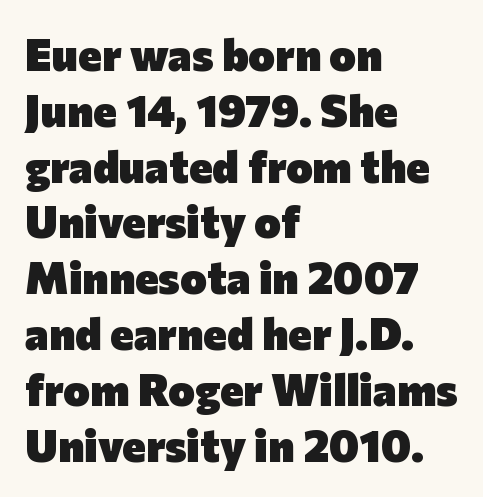
Strokes here are thick enough to call this a true bold. The typography opts for an upright posture over an oblique one. Is this a fixed-width face? No — the glyphs have proportional, varying widths. The space directly below the letters is spotless. Casual observation: everything's shoved over to the left. These lines are composed in type without serifs.
